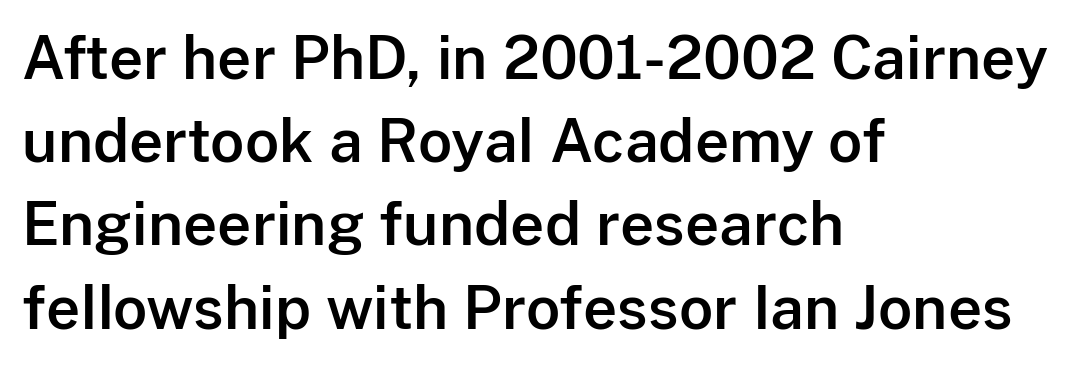
Q: Is the text italic (slanted)? A: No, it is upright.
Q: Is the typeface a serif or a sans-serif typeface? A: Sans-serif.
Q: Is the text underlined? A: No.
Q: How is the paragraph aligned? A: Left-aligned.
Q: Is the spacing between letters normal or unusually wide? A: Normal.
Q: Is the spacing between lines tight, normal or loose? A: Normal.
Q: Width (condensed, normal, or wide)? A: Normal.
Q: Stroke contrast? A: Low.
Q: x-height? A: Medium.
Q: Monospaced? A: No.
